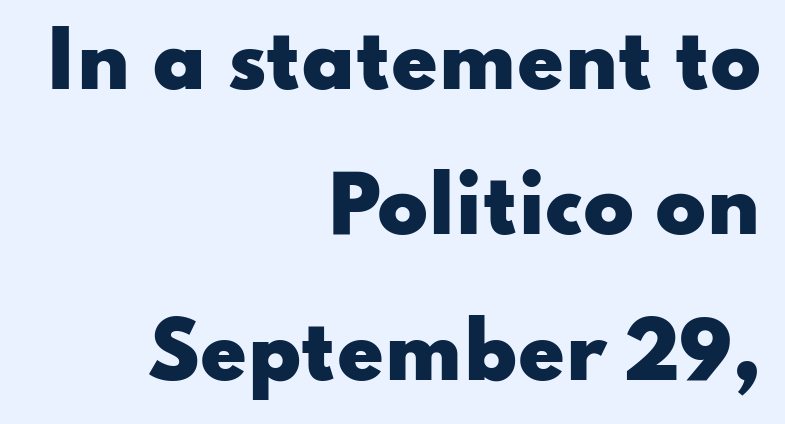
Q: Is the text bold? A: Yes.
Q: Is the text italic (slanted)? A: No, it is upright.
Q: Is the typeface a serif or a sans-serif typeface? A: Sans-serif.
Q: Is the text underlined? A: No.
Q: How is the paragraph aligned? A: Right-aligned.
Q: Is the spacing between letters normal or unusually wide? A: Normal.
Q: Is the spacing between lines tight, normal or loose? A: Loose.
Q: Width (condensed, normal, or wide)? A: Wide.
Q: Stroke contrast? A: Low.
Q: x-height? A: Small.
Q: Monospaced? A: No.
